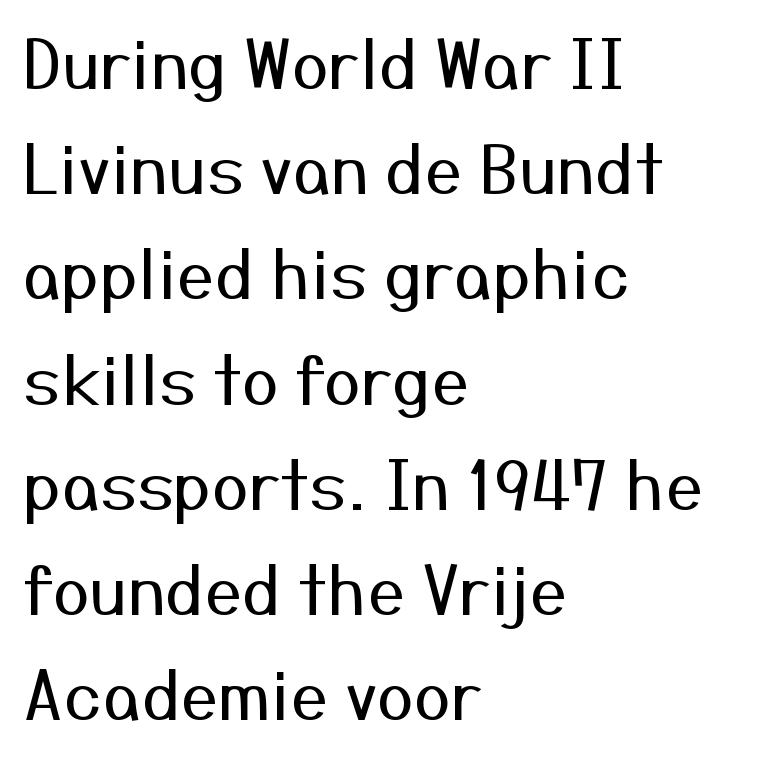
{"serif": "no", "italic": "no", "bold": "no", "weight": "regular", "width": "normal", "stroke_contrast": "medium", "x_height": "medium", "monospaced": "no", "underline": "no", "align": "left", "line_spacing": "normal", "line_spacing_ratio": 1.57, "letter_spacing": "normal", "letter_spacing_em": 0.0, "glyph_px": 67}
